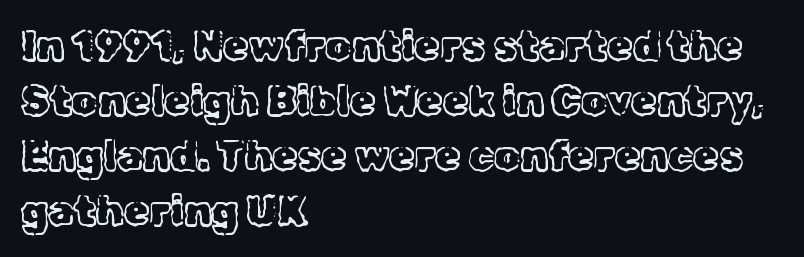
Q: Is the text bold? A: No.
Q: Is the text italic (slanted)? A: No, it is upright.
Q: Is the typeface a serif or a sans-serif typeface? A: Serif.
Q: Is the text underlined? A: No.
Q: How is the paragraph aligned? A: Left-aligned.
Q: Is the spacing between letters normal or unusually wide? A: Normal.
Q: Is the spacing between lines tight, normal or loose? A: Normal.
Q: Width (condensed, normal, or wide)? A: Normal.
Q: x-height? A: Medium.
Q: Monospaced? A: No.
